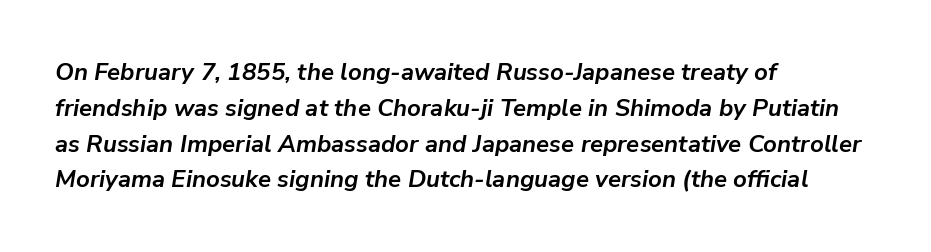
The image shows 24 px bold type, italic (leaning right); set left-aligned, normal line spacing (1.49x), normal letter spacing, not underlined.
